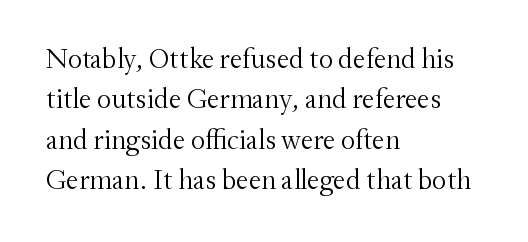
Every row of glyphs begins at an identical x-position on the left. The passage shown has conventional tracking throughout. Note the varied advance widths — an 'i' is clearly narrower than an 'm'. Ink coverage per letter is moderate at most.
